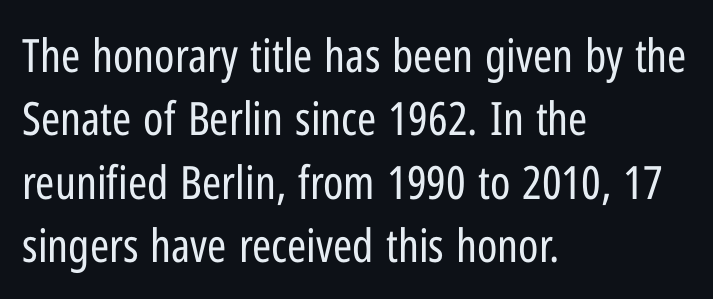
The image shows 46 px regular-weight, condensed sans-serif type, upright; set left-aligned, normal line spacing (1.38x), normal letter spacing, not underlined; low stroke contrast and a medium x-height.
